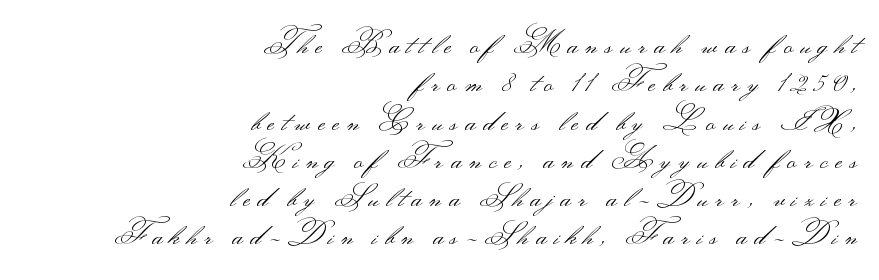
The compositor pushed each line to the right boundary. In terms of leading, this rendering sits right in the middle. A quiet, ordinary-to-light weight characterises the typeface. Character widths vary here, with narrow letters taking less room than wide ones.
